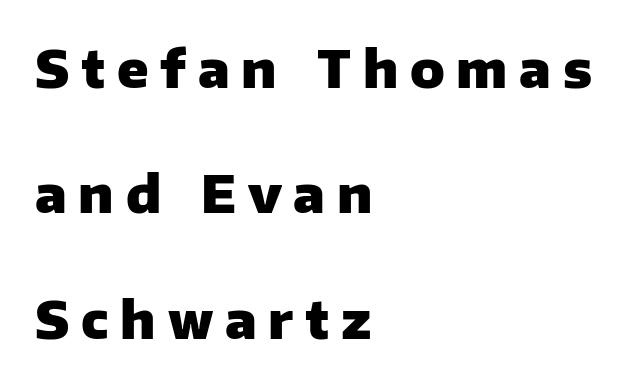
{"serif": "no", "italic": "no", "bold": "yes", "weight": "heavy", "width": "normal", "stroke_contrast": "low", "x_height": "medium", "monospaced": "no", "underline": "no", "align": "left", "line_spacing": "loose", "line_spacing_ratio": 2.46, "letter_spacing": "wide", "letter_spacing_em": 0.23, "glyph_px": 51}
